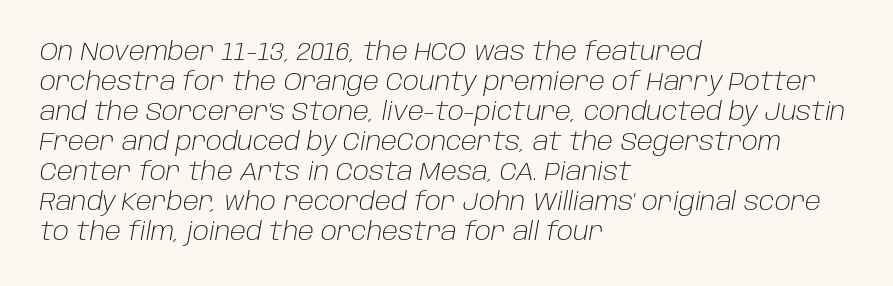
{"italic": "yes", "lean": "right", "slant_degrees": 10, "bold": "no", "underline": "no", "align": "left", "line_spacing_ratio": 1.2, "letter_spacing": "normal", "letter_spacing_em": 0.0, "glyph_px": 25}
